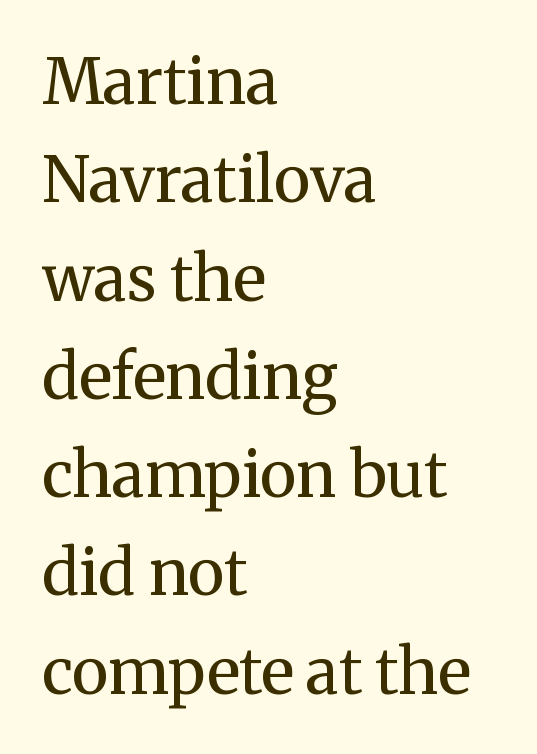
The image shows 63 px regular-weight serif type, upright; set left-aligned, normal line spacing (1.56x), normal letter spacing, not underlined; medium stroke contrast and a medium x-height.
